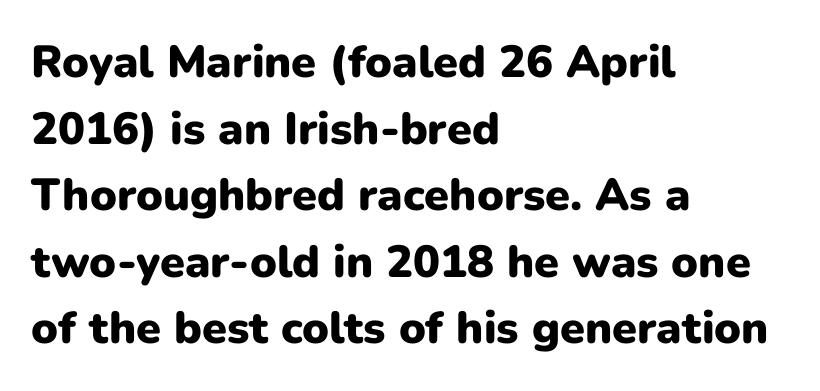
This sample has the flowing, uneven cadence of proportional lettering. Look at the tracking — it's just the regular setting, nothing added. Italic: no, the glyphs are upright roman. This sample uses a sans-serif face. Leftover space on each line is placed entirely after the last word. These lines sit exactly where default settings would place them.
